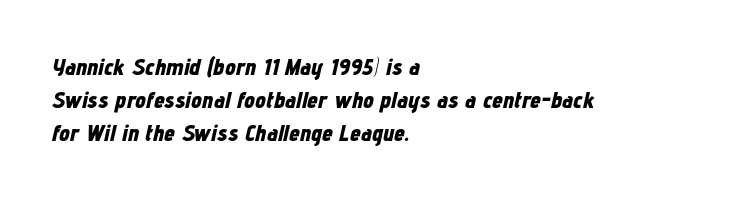
These lines stack with their left ends in a neat column. Characters are canted at an angle relative to the baseline's perpendicular. Rule under the text: the space is simply empty. A typesetter would call this leading conventional body-copy spacing.
